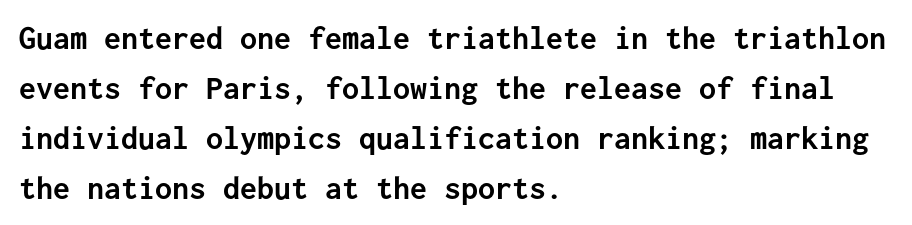
{"serif": "no", "italic": "no", "bold": "yes", "weight": "semibold", "width": "normal", "stroke_contrast": "low", "x_height": "medium", "monospaced": "yes", "underline": "no", "align": "left", "line_spacing": "normal", "line_spacing_ratio": 1.47, "letter_spacing": "normal", "letter_spacing_em": 0.0, "glyph_px": 34}
